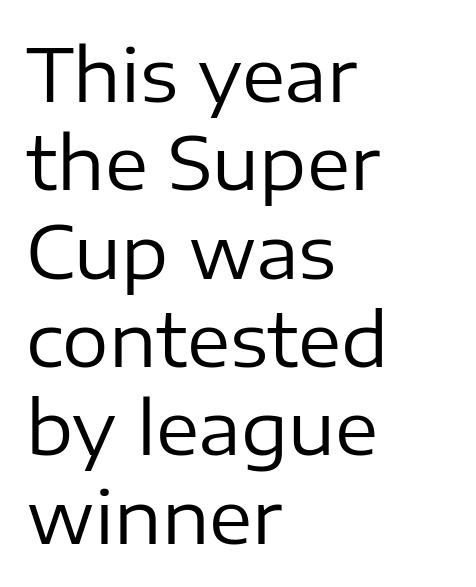
The image shows 73 px regular-weight sans-serif type, upright; set left-aligned, line spacing 1.21x, normal letter spacing, not underlined; low stroke contrast and a medium x-height.
